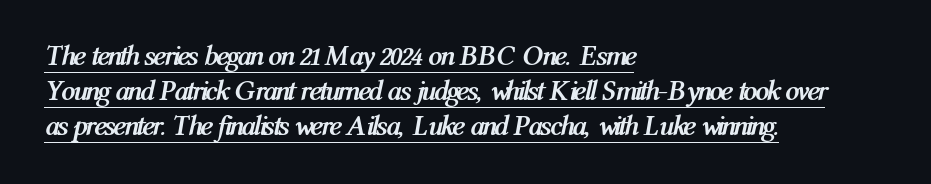
Q: Is the text bold? A: Yes.
Q: Is the text italic (slanted)? A: Yes, it leans right by about 12 degrees.
Q: Is the text underlined? A: Yes.
Q: How is the paragraph aligned? A: Left-aligned.
Q: Is the spacing between letters normal or unusually wide? A: Normal.
Q: Is the spacing between lines tight, normal or loose? A: Normal.
Q: Width (condensed, normal, or wide)? A: Condensed.
Q: Stroke contrast? A: Medium.
Q: x-height? A: Medium.
Q: Monospaced? A: No.
